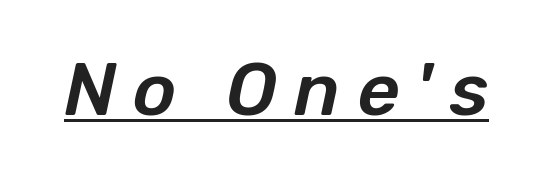
Q: Is the text italic (slanted)? A: Yes, it leans right by about 12 degrees.
Q: Is the text underlined? A: Yes.
Q: Is the spacing between letters normal or unusually wide? A: Unusually wide.
Q: Width (condensed, normal, or wide)? A: Normal.
Q: Stroke contrast? A: Low.
Q: x-height? A: Medium.
Q: Monospaced? A: No.
